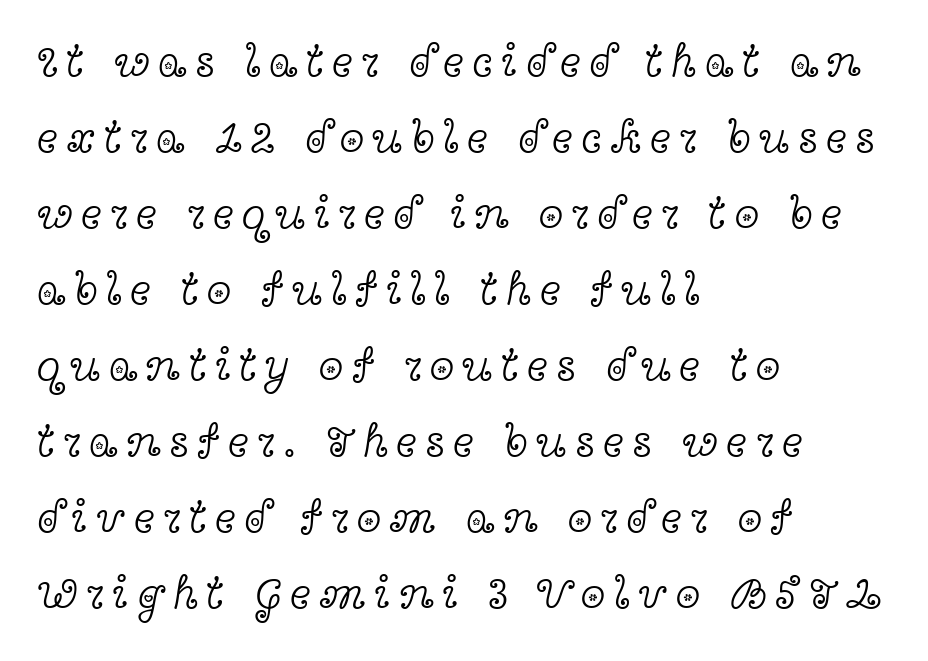
{"serif": "yes", "bold": "no", "weight": "light", "width": "wide", "x_height": "medium", "monospaced": "no", "underline": "no", "align": "left", "line_spacing": "normal", "line_spacing_ratio": 1.69, "glyph_px": 45}
